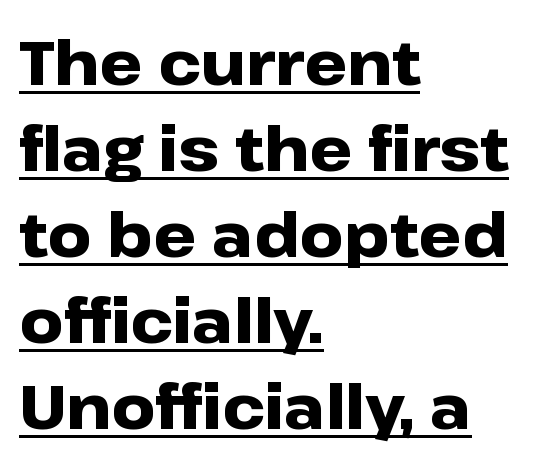
Q: Is the text bold? A: Yes.
Q: Is the text italic (slanted)? A: No, it is upright.
Q: Is the typeface a serif or a sans-serif typeface? A: Sans-serif.
Q: Is the text underlined? A: Yes.
Q: How is the paragraph aligned? A: Left-aligned.
Q: Is the spacing between letters normal or unusually wide? A: Normal.
Q: Is the spacing between lines tight, normal or loose? A: Normal.
Q: Width (condensed, normal, or wide)? A: Wide.
Q: Stroke contrast? A: Low.
Q: x-height? A: Medium.
Q: Monospaced? A: No.
